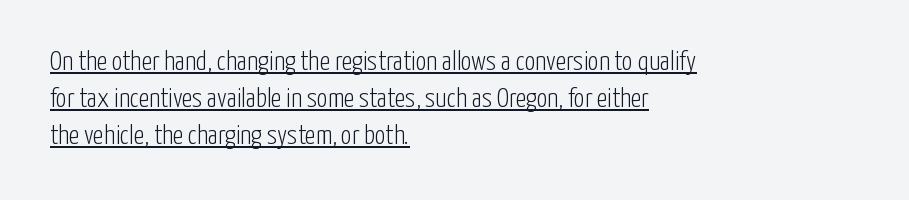
{"italic": "no", "bold": "no", "underline": "yes", "align": "left", "line_spacing": "normal", "line_spacing_ratio": 1.37, "letter_spacing": "normal", "letter_spacing_em": 0.0, "glyph_px": 27}
